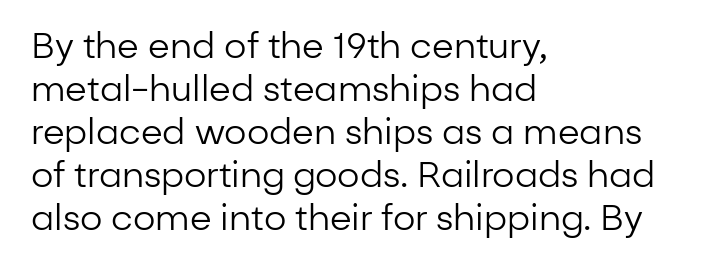
{"serif": "no", "italic": "no", "bold": "no", "weight": "regular", "width": "normal", "stroke_contrast": "low", "x_height": "medium", "monospaced": "no", "underline": "no", "align": "left", "line_spacing_ratio": 1.23, "letter_spacing": "normal", "letter_spacing_em": 0.0, "glyph_px": 35}
